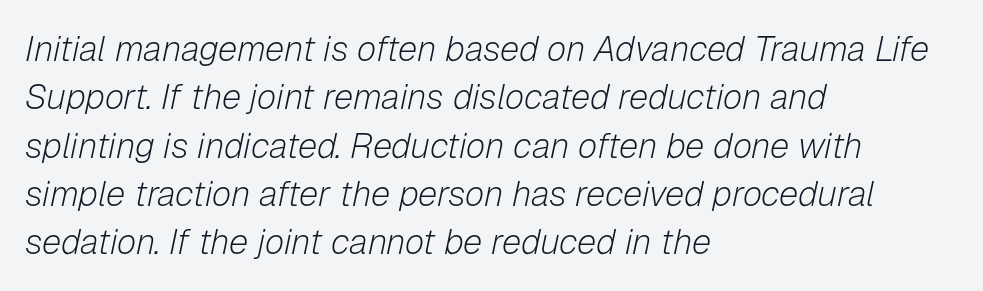
The lettering tilts uniformly, giving the passage an italic look. Heft: none added — not bold. Nothing unusual about the tracking: characters are spaced as the font intends. These lines sit exactly where default settings would place them.
